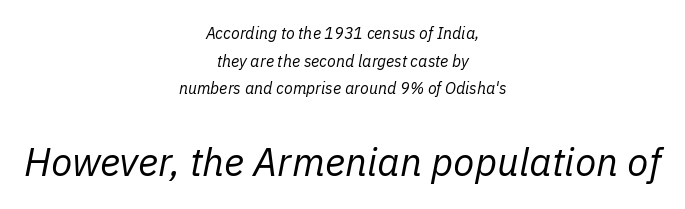
Check the space under the baseline: it is left empty. Tall strokes in this sample are angled rather than plumb. Nothing heavy about these letters — not bold at all. Alignment: centered.
